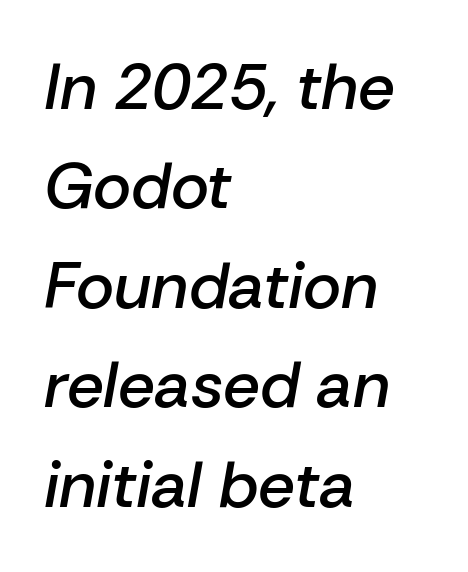
The image shows 65 px semibold type, italic (leaning right); set left-aligned, normal line spacing (1.53x), normal letter spacing, not underlined; low stroke contrast and a medium x-height.
